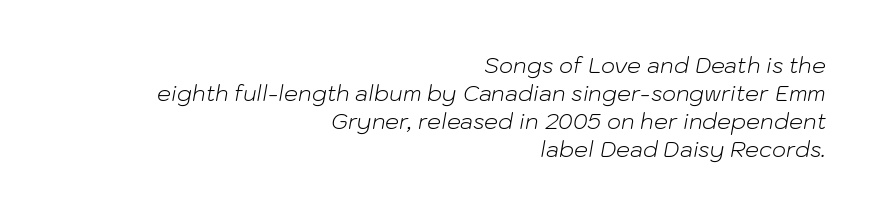
Q: Is the text bold? A: No.
Q: Is the text italic (slanted)? A: Yes, it leans right by about 10 degrees.
Q: Is the text underlined? A: No.
Q: How is the paragraph aligned? A: Right-aligned.
Q: Is the spacing between letters normal or unusually wide? A: Normal.
Q: Is the spacing between lines tight, normal or loose? A: Normal.
